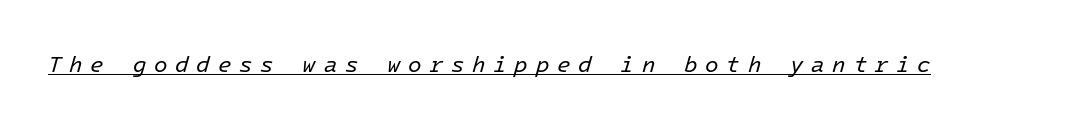
The image shows 22 px text type, italic (leaning right); set unusually wide letter spacing (+0.35 em), underlined.
